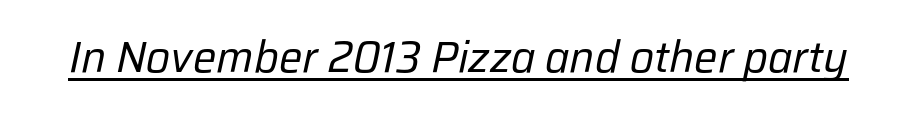
The words here are underlined. Stem width sits at or under what a default text font uses. Varying glyph widths throughout — classic text-font behaviour. The text carries the slant typical of an italic or oblique font. Here the glyphs are tracked normally, forming tight word shapes.
